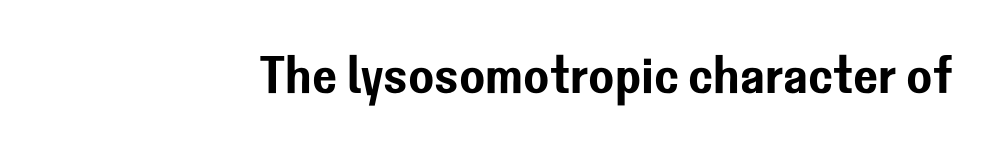
{"serif": "no", "italic": "no", "width": "normal", "stroke_contrast": "low", "x_height": "medium", "monospaced": "no", "underline": "no", "letter_spacing": "normal", "letter_spacing_em": 0.0, "glyph_px": 53}
